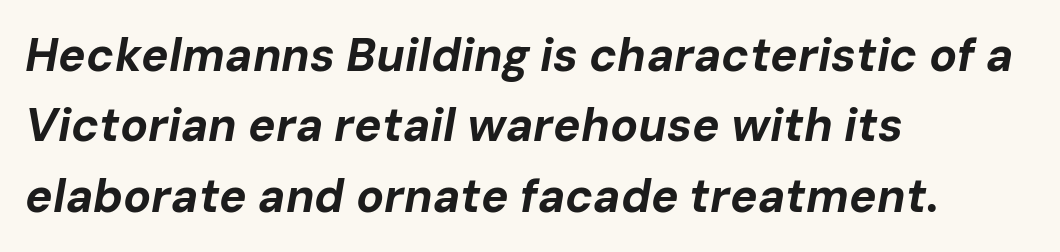
{"italic": "yes", "lean": "right", "slant_degrees": 10, "bold": "yes", "weight": "bold", "width": "normal", "stroke_contrast": "low", "x_height": "medium", "monospaced": "no", "underline": "no", "align": "left", "line_spacing": "normal", "line_spacing_ratio": 1.53, "letter_spacing": "normal", "letter_spacing_em": 0.0, "glyph_px": 46}
